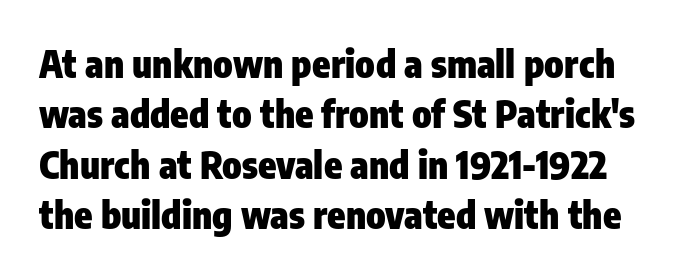
The baseline area is clear. Compared with an ordinary text face, these strokes are far heavier — a full bold. A typesetter would call this proportional, since set widths differ per character. Typographically, this falls in the sans-serif category. The letterforms sit shoulder to shoulder at normal distance. The lettering stays uniformly vertical, giving the passage a roman look.
